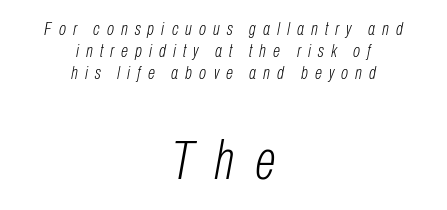
Is the type slanted? Yes — the strokes lean at a clear angle. Do the characters align in a grid? No, the font is proportional. The type is letterspaced generously, with wide tracking. Weight: regular or lighter.
